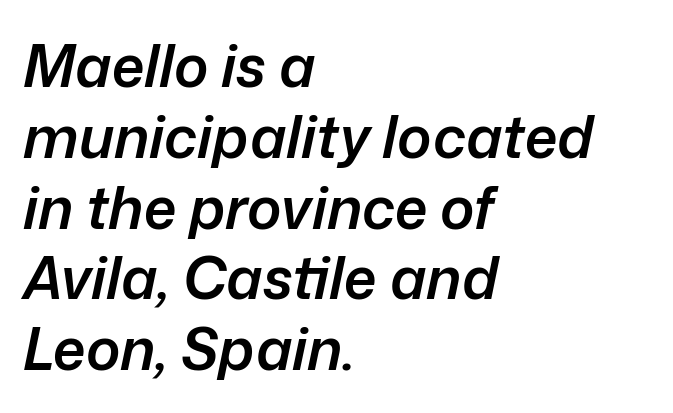
The image shows 58 px semibold type, italic (leaning right); set left-aligned, line spacing 1.22x, normal letter spacing, not underlined; low stroke contrast and a medium x-height.
